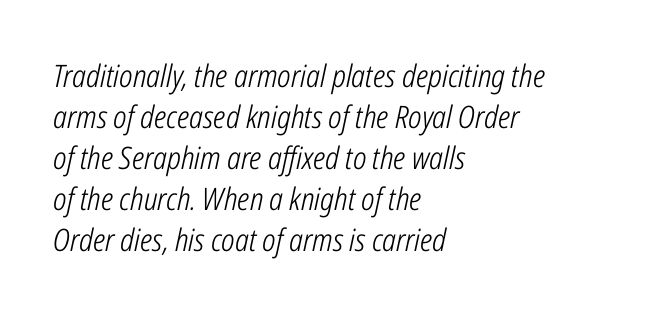
The image shows 31 px light, condensed type, italic (leaning right); set left-aligned, normal line spacing (1.32x), normal letter spacing, not underlined; low stroke contrast and a medium x-height.
